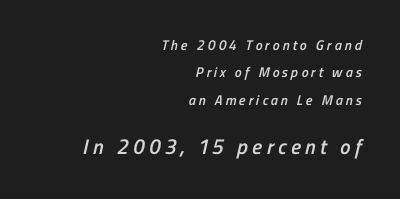
The string is rendered with underlining switched off. The characters look somewhat weighty, a semibold short of true bold. If you measured baseline to baseline, you'd find a long distance. Whoever set this made the second block the dominant, larger element.
